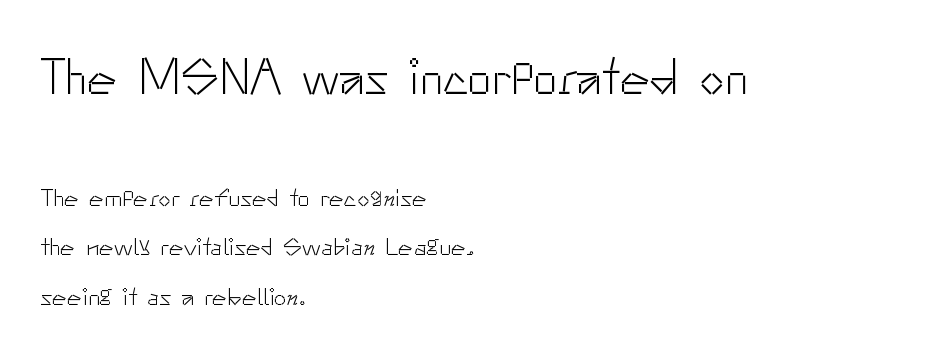
Q: Is the text bold? A: No.
Q: Is the text italic (slanted)? A: No, it is upright.
Q: Is the typeface a serif or a sans-serif typeface? A: Sans-serif.
Q: Is the text underlined? A: No.
Q: How is the paragraph aligned? A: Left-aligned.
Q: Is the spacing between letters normal or unusually wide? A: Normal.
Q: Is the spacing between lines tight, normal or loose? A: Loose.
Q: Which block of text is set in a larger size, the first (top) or the second (bottom)? A: The first (top) one.
Q: Width (condensed, normal, or wide)? A: Normal.
Q: Stroke contrast? A: Low.
Q: x-height? A: Small.
Q: Monospaced? A: No.
